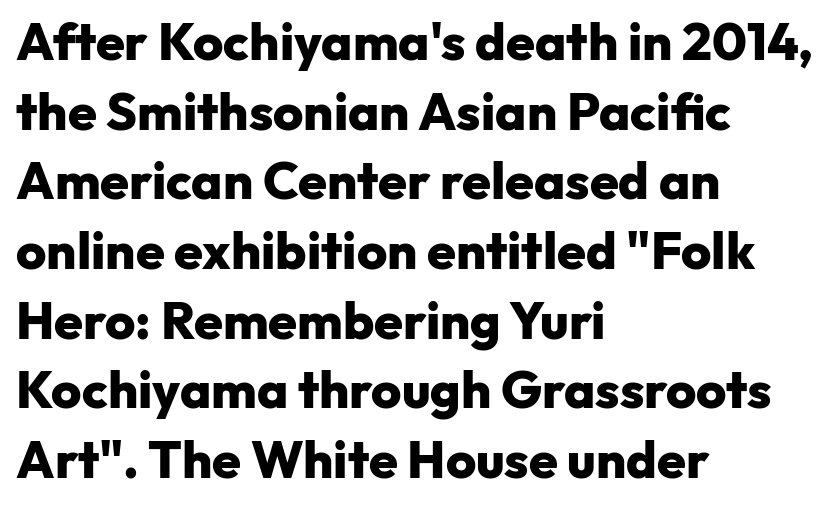
Reading down the block, your eye returns to a fixed left position each line. Is the type bold? Yes — the strokes are clearly thick and heavy. The leading is moderate, giving the passage an even texture. This sample has the flowing, uneven cadence of proportional lettering. A typesetter would mark this as roman, not italic.
